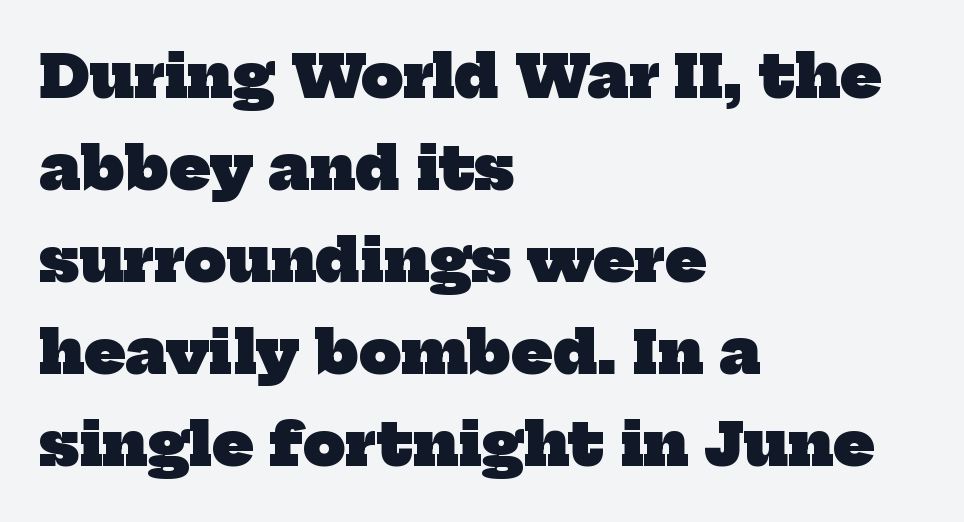
Q: Is the text bold? A: Yes.
Q: Is the typeface a serif or a sans-serif typeface? A: Serif.
Q: Is the text underlined? A: No.
Q: How is the paragraph aligned? A: Left-aligned.
Q: Is the spacing between letters normal or unusually wide? A: Normal.
Q: Is the spacing between lines tight, normal or loose? A: Normal.
Q: Width (condensed, normal, or wide)? A: Normal.
Q: Stroke contrast? A: Low.
Q: x-height? A: Medium.
Q: Monospaced? A: No.
